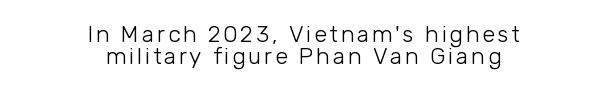
The image shows 23 px text type, upright; set centered, tight line spacing (0.95x), not underlined.
